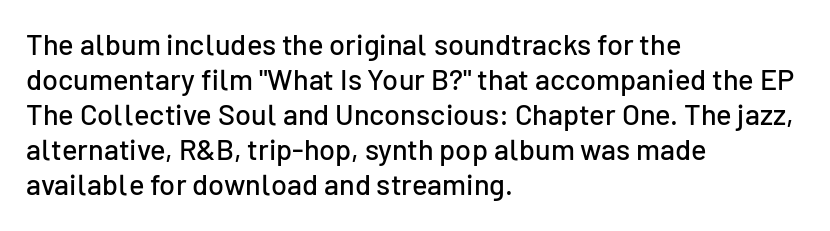
{"serif": "no", "italic": "no", "width": "normal", "stroke_contrast": "low", "x_height": "medium", "monospaced": "no", "underline": "no", "align": "left", "line_spacing_ratio": 1.21, "letter_spacing": "normal", "letter_spacing_em": 0.0, "glyph_px": 29}
